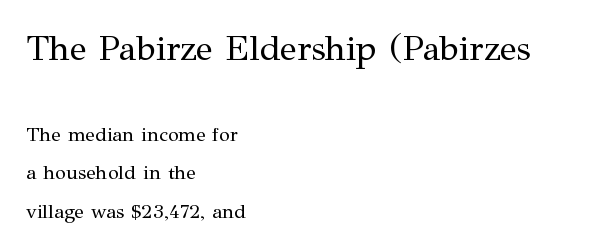
{"serif": "yes", "italic": "no", "bold": "no", "weight": "regular", "width": "normal", "stroke_contrast": "medium", "x_height": "medium", "monospaced": "no", "underline": "no", "align": "left", "line_spacing": "loose", "line_spacing_ratio": 1.93, "letter_spacing": "normal", "letter_spacing_em": 0.0, "larger_block": "first", "size_ratio": 1.75, "glyph_px": 35}
